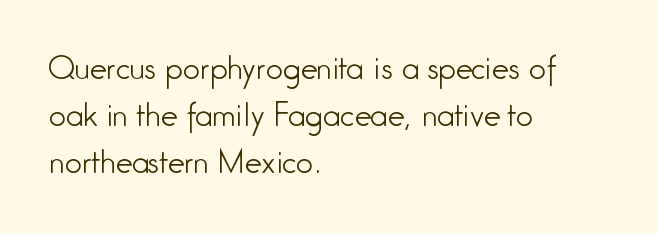
Lines of text with bare space underneath. Reading down the column, the eye jumps a familiar distance to each next line. Layout note: lines flush left. No extra tracking has been applied to these lines.
